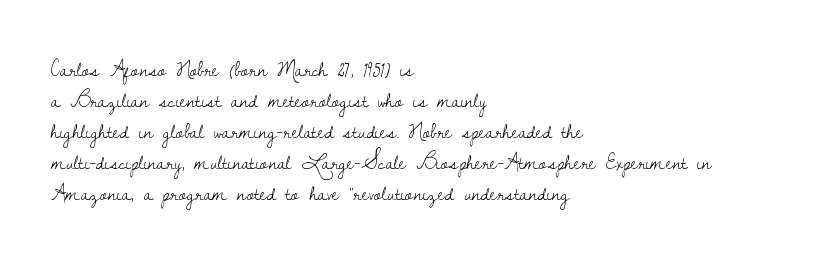
Q: Is the text bold? A: No.
Q: Is the text italic (slanted)? A: Yes.
Q: Is the text underlined? A: No.
Q: How is the paragraph aligned? A: Left-aligned.
Q: Is the spacing between letters normal or unusually wide? A: Normal.
Q: Is the spacing between lines tight, normal or loose? A: Normal.
